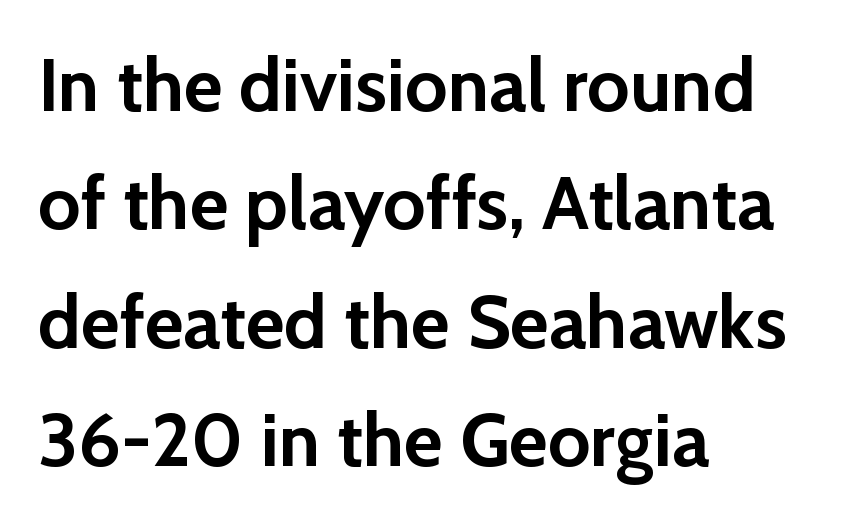
{"serif": "no", "italic": "no", "bold": "yes", "weight": "semibold", "width": "normal", "stroke_contrast": "low", "x_height": "medium", "monospaced": "no", "underline": "no", "align": "left", "line_spacing": "normal", "line_spacing_ratio": 1.58, "letter_spacing": "normal", "letter_spacing_em": 0.0, "glyph_px": 75}
